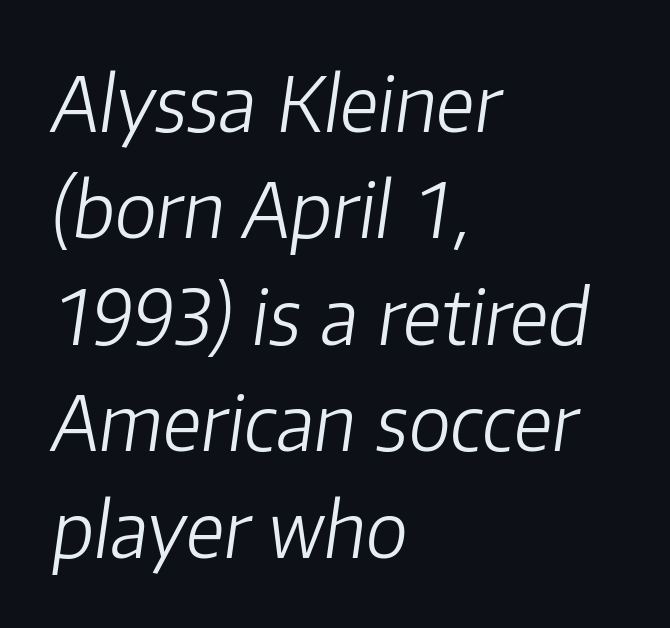
Slanted lettering throughout. Leftover space on each line is placed entirely after the last word. The leading is moderate, giving the passage an even texture. Here the designer chose a conventional face with non-uniform glyph widths. Anything drawn beneath the words? Only blank space.
